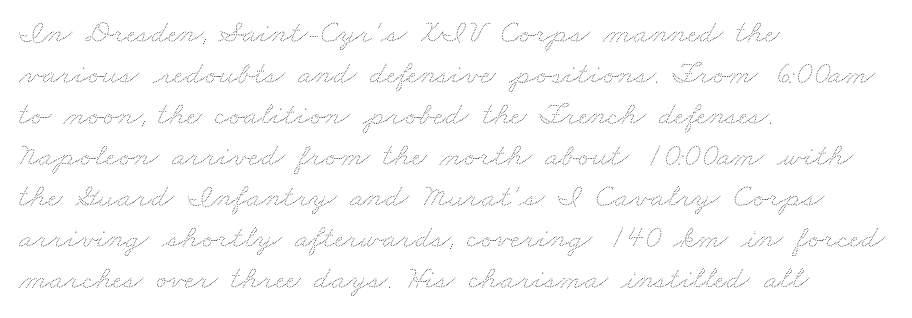
Q: Is the text bold? A: No.
Q: Is the text underlined? A: No.
Q: How is the paragraph aligned? A: Left-aligned.
Q: Is the spacing between letters normal or unusually wide? A: Normal.
Q: Width (condensed, normal, or wide)? A: Wide.
Q: Stroke contrast? A: Medium.
Q: x-height? A: Small.
Q: Monospaced? A: No.
